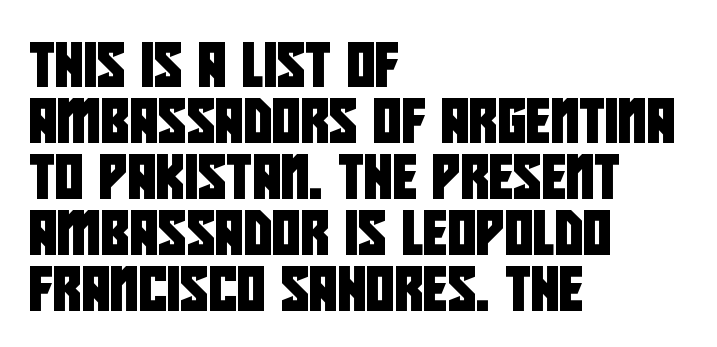
Q: Is the typeface a serif or a sans-serif typeface? A: Sans-serif.
Q: Is the text underlined? A: No.
Q: How is the paragraph aligned? A: Left-aligned.
Q: Is the spacing between letters normal or unusually wide? A: Normal.
Q: Is the spacing between lines tight, normal or loose? A: Normal.
Q: Width (condensed, normal, or wide)? A: Condensed.
Q: Stroke contrast? A: Low.
Q: x-height? A: Large.
Q: Monospaced? A: No.
